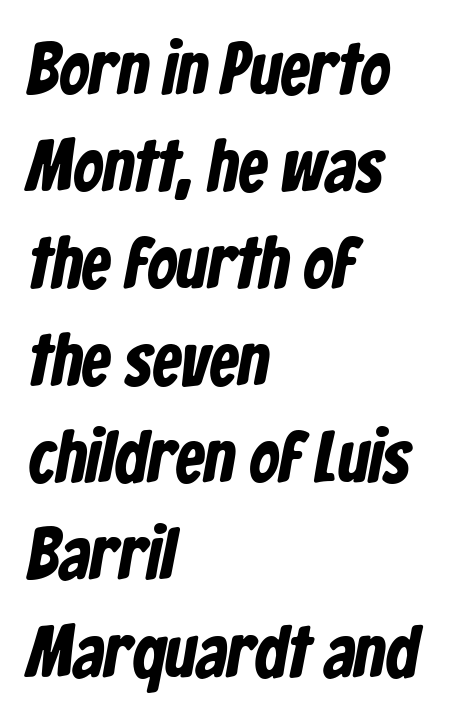
{"serif": "no", "bold": "yes", "weight": "bold", "width": "condensed", "stroke_contrast": "low", "x_height": "medium", "monospaced": "no", "underline": "no", "align": "left", "line_spacing": "normal", "line_spacing_ratio": 1.33, "letter_spacing": "normal", "letter_spacing_em": 0.0, "glyph_px": 73}
